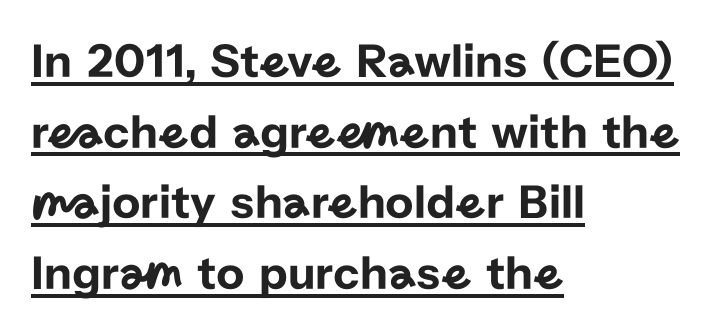
The image shows 49 px sans-serif type, upright; set left-aligned, normal line spacing (1.44x), normal letter spacing, underlined; low stroke contrast and a medium x-height.
